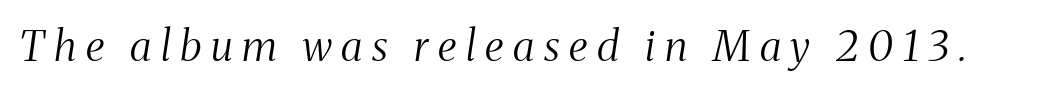
Slanted lettering throughout. The space directly below the letters is spotless. Is this a fixed-width face? No — the glyphs have proportional, varying widths. No extra ink here — the face is not bold.
